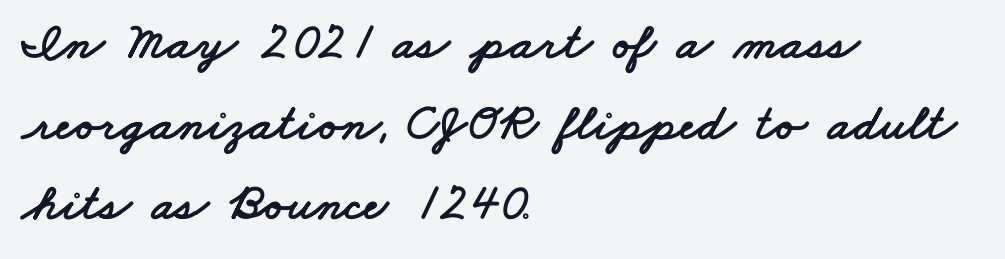
The image shows 52 px wide sans-serif type; set left-aligned, normal line spacing (1.55x), normal letter spacing, not underlined; low stroke contrast and a small x-height.
